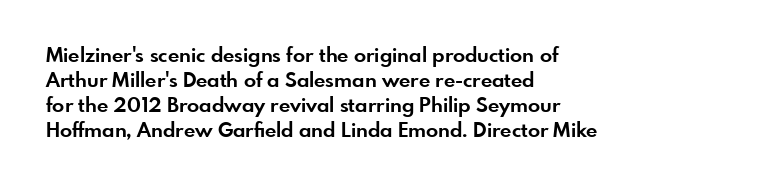
{"italic": "no", "bold": "yes", "underline": "no", "align": "left", "line_spacing": "normal", "line_spacing_ratio": 1.25, "letter_spacing": "normal", "letter_spacing_em": 0.0, "glyph_px": 20}
